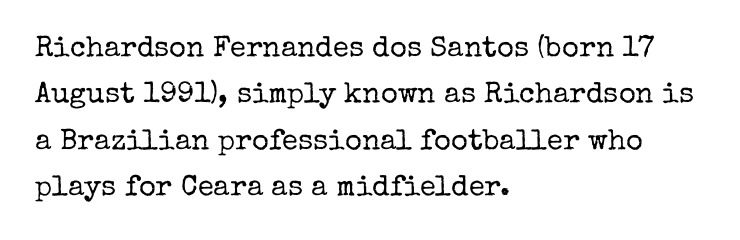
{"serif": "yes", "italic": "no", "bold": "no", "weight": "regular", "width": "normal", "stroke_contrast": "low", "x_height": "medium", "monospaced": "no", "underline": "no", "align": "left", "line_spacing": "normal", "line_spacing_ratio": 1.6, "letter_spacing": "normal", "letter_spacing_em": 0.0, "glyph_px": 29}
